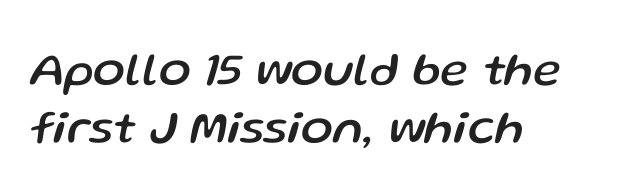
{"italic": "yes", "lean": "right", "slant_degrees": 13, "width": "normal", "stroke_contrast": "low", "x_height": "medium", "monospaced": "no", "underline": "no", "align": "left", "line_spacing_ratio": 1.24, "letter_spacing": "normal", "letter_spacing_em": 0.0, "glyph_px": 47}
